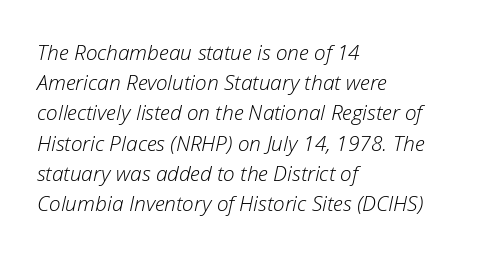
Q: Is the text bold? A: No.
Q: Is the text italic (slanted)? A: Yes, it leans right by about 12 degrees.
Q: Is the text underlined? A: No.
Q: How is the paragraph aligned? A: Left-aligned.
Q: Is the spacing between letters normal or unusually wide? A: Normal.
Q: Is the spacing between lines tight, normal or loose? A: Normal.
